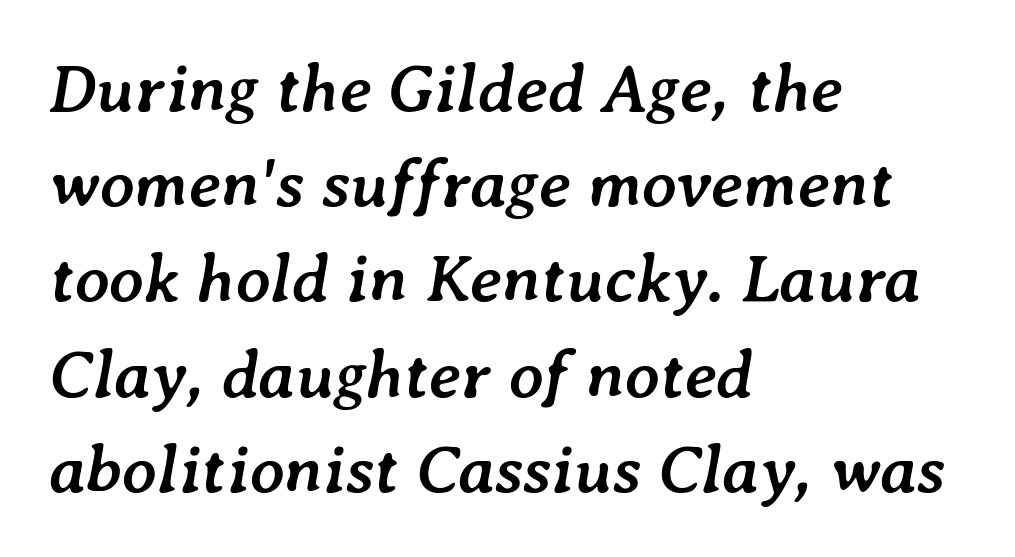
Q: Is the text bold? A: Yes.
Q: Is the text italic (slanted)? A: Yes, it leans right by about 7 degrees.
Q: Is the text underlined? A: No.
Q: How is the paragraph aligned? A: Left-aligned.
Q: Is the spacing between letters normal or unusually wide? A: Normal.
Q: Is the spacing between lines tight, normal or loose? A: Normal.
Q: Width (condensed, normal, or wide)? A: Normal.
Q: Stroke contrast? A: Low.
Q: x-height? A: Medium.
Q: Monospaced? A: No.
